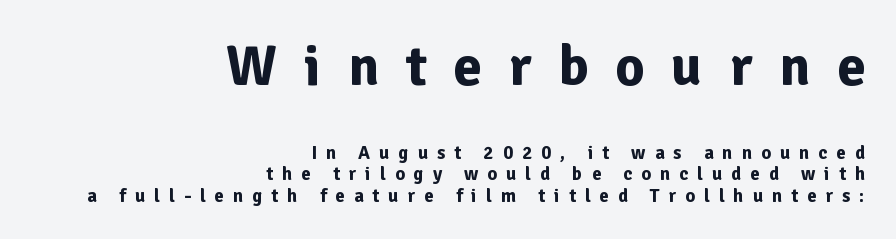
The image shows 57 px bold sans-serif type, upright; set right-aligned, tight line spacing (1.13x), unusually wide letter spacing (+0.47 em), not underlined; the first (top) block is 3.0x larger; low stroke contrast and a medium x-height.
